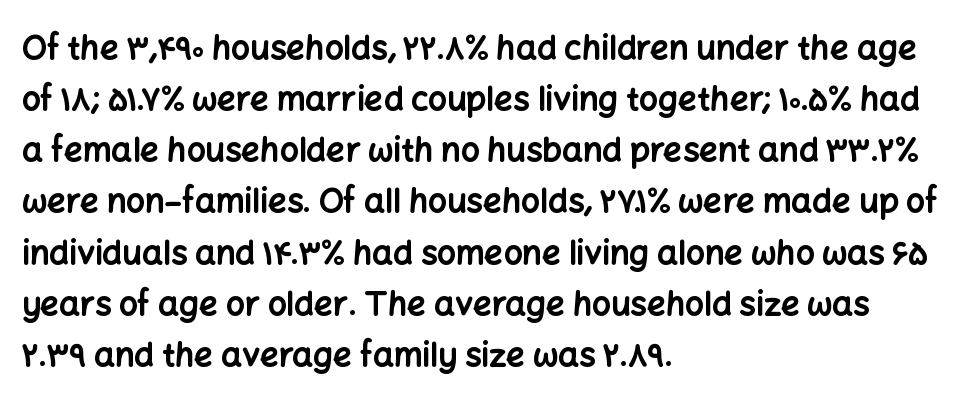
The typesetter chose a ragged-right arrangement here. Notice how the stems are strictly vertical — no italics here. Descenders hang freely into open space. A typesetter would call this zero additional tracking. This sample uses a sans-serif face.
